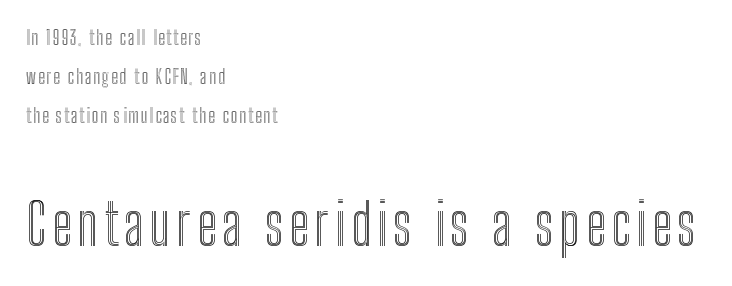
Q: Is the text italic (slanted)? A: No, it is upright.
Q: Is the text underlined? A: No.
Q: How is the paragraph aligned? A: Left-aligned.
Q: Is the spacing between lines tight, normal or loose? A: Loose.
Q: Which block of text is set in a larger size, the first (top) or the second (bottom)? A: The second (bottom) one.
Q: Width (condensed, normal, or wide)? A: Condensed.
Q: x-height? A: Medium.
Q: Monospaced? A: No.
